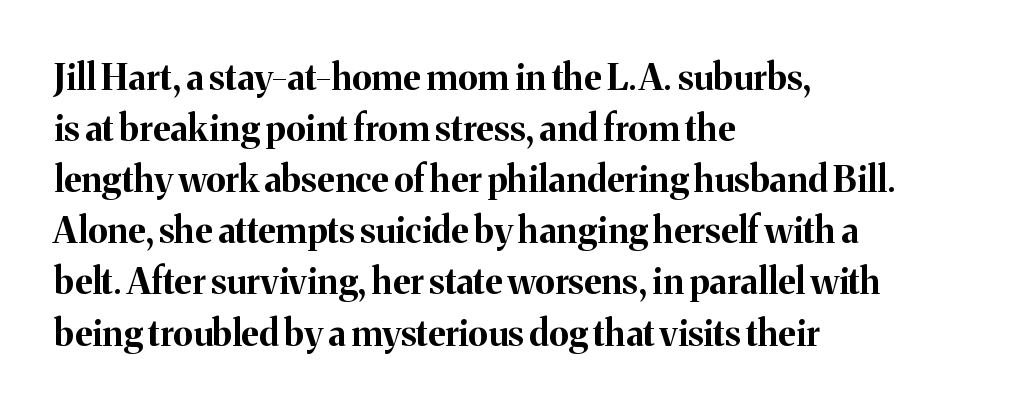
Q: Is the text bold? A: Yes.
Q: Is the text italic (slanted)? A: No, it is upright.
Q: Is the typeface a serif or a sans-serif typeface? A: Serif.
Q: Is the text underlined? A: No.
Q: How is the paragraph aligned? A: Left-aligned.
Q: Is the spacing between letters normal or unusually wide? A: Normal.
Q: Is the spacing between lines tight, normal or loose? A: Normal.
Q: Width (condensed, normal, or wide)? A: Normal.
Q: Stroke contrast? A: Medium.
Q: x-height? A: Medium.
Q: Monospaced? A: No.
